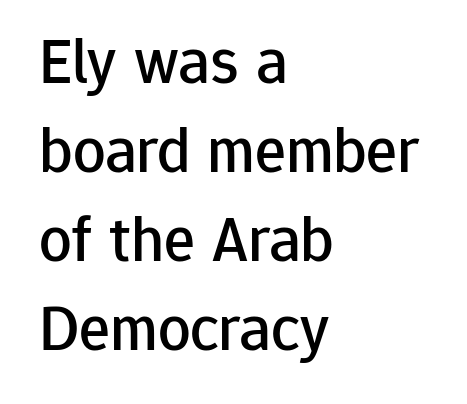
Q: Is the text italic (slanted)? A: No, it is upright.
Q: Is the typeface a serif or a sans-serif typeface? A: Sans-serif.
Q: Is the text underlined? A: No.
Q: How is the paragraph aligned? A: Left-aligned.
Q: Is the spacing between letters normal or unusually wide? A: Normal.
Q: Is the spacing between lines tight, normal or loose? A: Normal.
Q: Width (condensed, normal, or wide)? A: Normal.
Q: Stroke contrast? A: Low.
Q: x-height? A: Medium.
Q: Monospaced? A: No.
